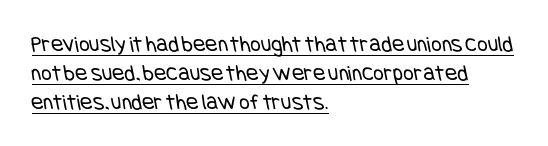
All the whitespace from short lines collects on the right. Nobody touched the tracking dial on this one. These characters rest on top of a visible drawn line. This block has exactly the height ordinary leading produces. A light-to-regular cut is what we see here.
